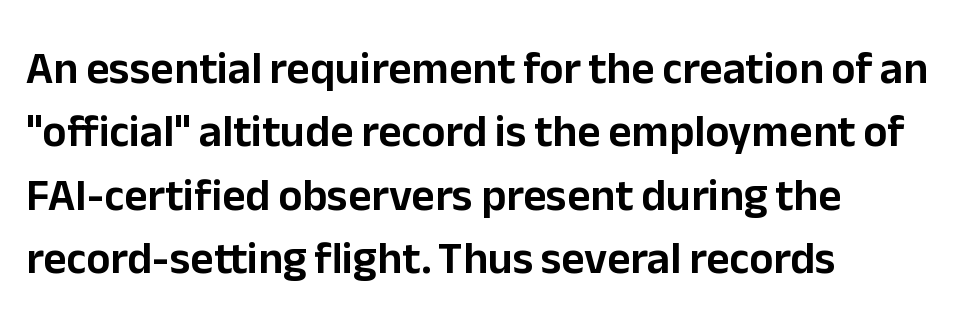
The image shows 45 px sans-serif type, upright; set left-aligned, normal line spacing (1.41x), normal letter spacing, not underlined; low stroke contrast and a medium x-height.
